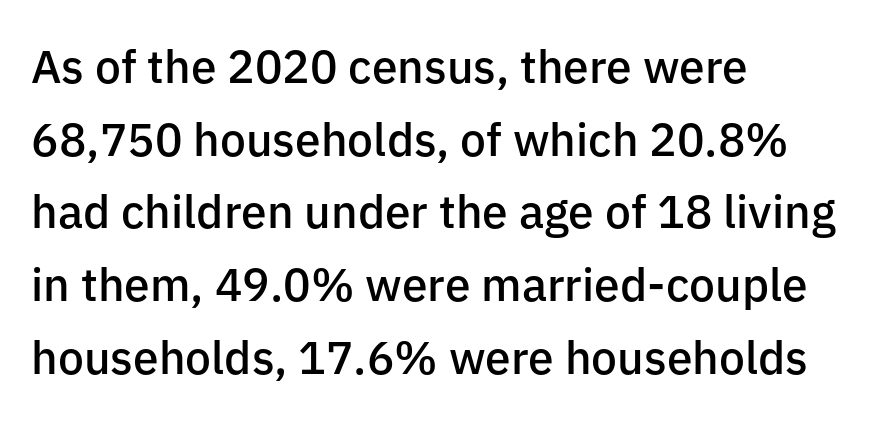
{"serif": "no", "italic": "no", "bold": "semi", "weight": "semibold", "width": "normal", "stroke_contrast": "low", "x_height": "medium", "monospaced": "no", "underline": "no", "align": "left", "line_spacing": "normal", "line_spacing_ratio": 1.58, "letter_spacing": "normal", "letter_spacing_em": 0.0, "glyph_px": 46}
